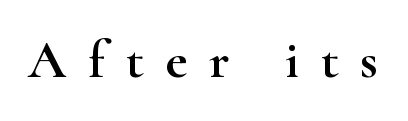
Posture: straight, roman, zero tilt. Looks like regular typesetting: each glyph gets only the width it needs. Underlining? Definitely not there. Is the letter spacing exaggerated? Yes — the characters are pushed far apart. Type style note: has serifs.
